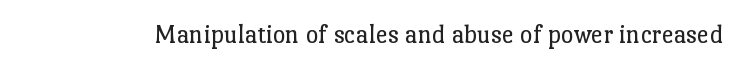
Has an underline been added? It has not. The type is set solid horizontally, with unmodified tracking. The characters are drawn with everyday or finer stroke widths. Every character sits straight up, as roman type does.
